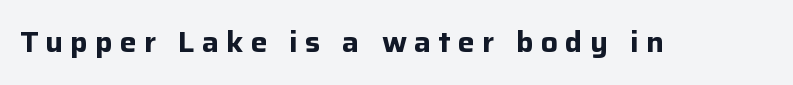
{"serif": "no", "italic": "no", "bold": "yes", "weight": "bold", "width": "normal", "stroke_contrast": "low", "x_height": "medium", "monospaced": "no", "underline": "no", "letter_spacing": "wide", "letter_spacing_em": 0.26, "glyph_px": 28}
